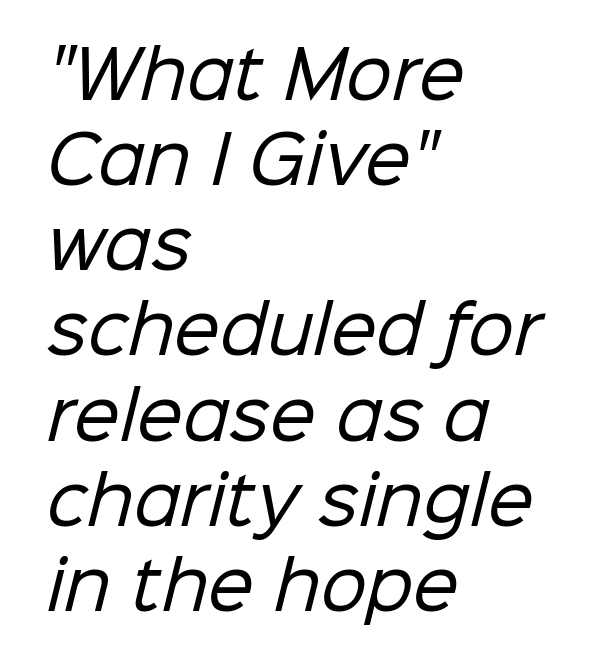
{"serif": "no", "bold": "no", "weight": "regular", "width": "normal", "stroke_contrast": "low", "x_height": "medium", "monospaced": "no", "underline": "no", "align": "left", "line_spacing": "normal", "line_spacing_ratio": 1.31, "letter_spacing": "normal", "letter_spacing_em": 0.0, "glyph_px": 65}
